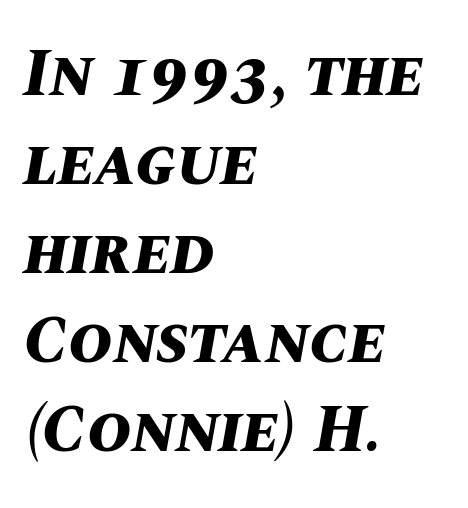
On the weight axis this lands at bold, roughly 700. Does extra space separate the letters? No, they use regular spacing. Reading down the block, your eye returns to a fixed left position each line. A typesetter would mark this as italic. The glyphs are unaccompanied by any horizontal stroke below them. Vertically, the passage feels balanced, rows spaced as you'd expect.
